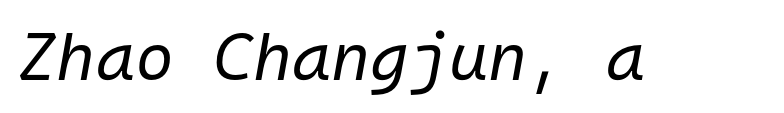
{"italic": "yes", "lean": "right", "slant_degrees": 10, "bold": "no", "weight": "regular", "width": "normal", "stroke_contrast": "low", "x_height": "medium", "monospaced": "yes", "underline": "no", "letter_spacing": "normal", "letter_spacing_em": 0.0, "glyph_px": 67}
